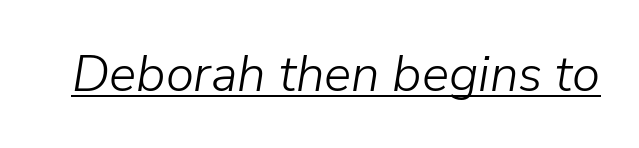
Q: Is the text bold? A: No.
Q: Is the text italic (slanted)? A: Yes, it leans right by about 9 degrees.
Q: Is the text underlined? A: Yes.
Q: Is the spacing between letters normal or unusually wide? A: Normal.
Q: Width (condensed, normal, or wide)? A: Normal.
Q: Stroke contrast? A: Low.
Q: x-height? A: Medium.
Q: Monospaced? A: No.
